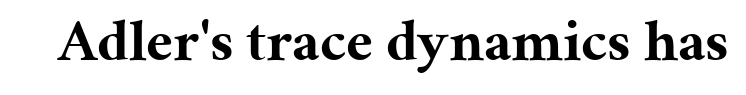
Q: Is the text bold? A: Yes.
Q: Is the text italic (slanted)? A: No, it is upright.
Q: Is the typeface a serif or a sans-serif typeface? A: Serif.
Q: Is the text underlined? A: No.
Q: Is the spacing between letters normal or unusually wide? A: Normal.
Q: Width (condensed, normal, or wide)? A: Normal.
Q: Stroke contrast? A: Medium.
Q: x-height? A: Medium.
Q: Monospaced? A: No.
